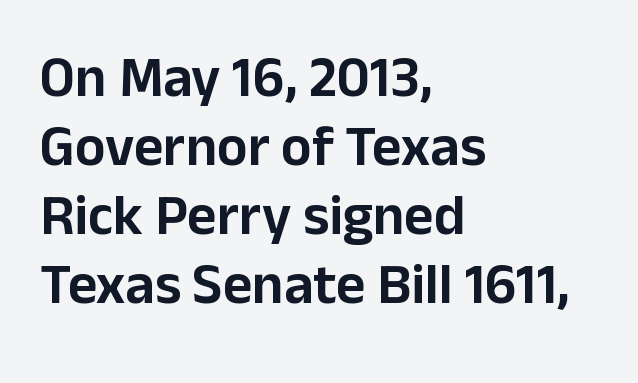
Unlike a traditional serif, this face leaves its strokes unadorned. Is there any slant? The stems are plumb. These lines stack with their left ends in a neat column. The face used here is proportionally spaced, like ordinary book or web type.
